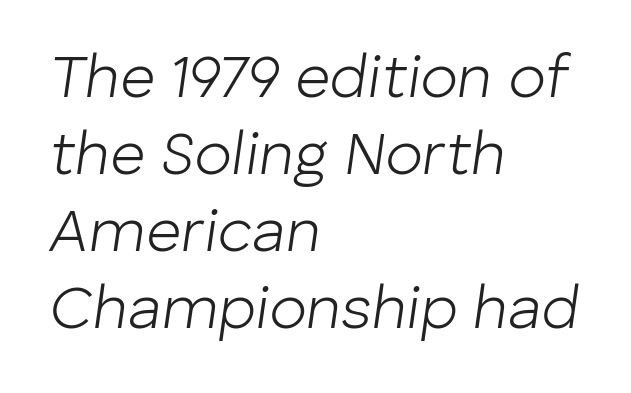
{"italic": "yes", "lean": "right", "slant_degrees": 8, "bold": "no", "weight": "light", "width": "normal", "stroke_contrast": "low", "x_height": "medium", "monospaced": "no", "underline": "no", "align": "left", "line_spacing": "normal", "line_spacing_ratio": 1.26, "letter_spacing": "normal", "letter_spacing_em": 0.0, "glyph_px": 61}
